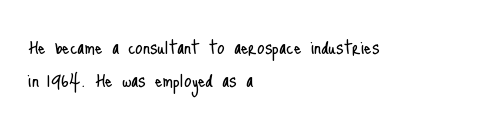
Q: Is the text bold? A: No.
Q: Is the text italic (slanted)? A: No, it is upright.
Q: Is the text underlined? A: No.
Q: How is the paragraph aligned? A: Left-aligned.
Q: Is the spacing between letters normal or unusually wide? A: Normal.
Q: Is the spacing between lines tight, normal or loose? A: Normal.
